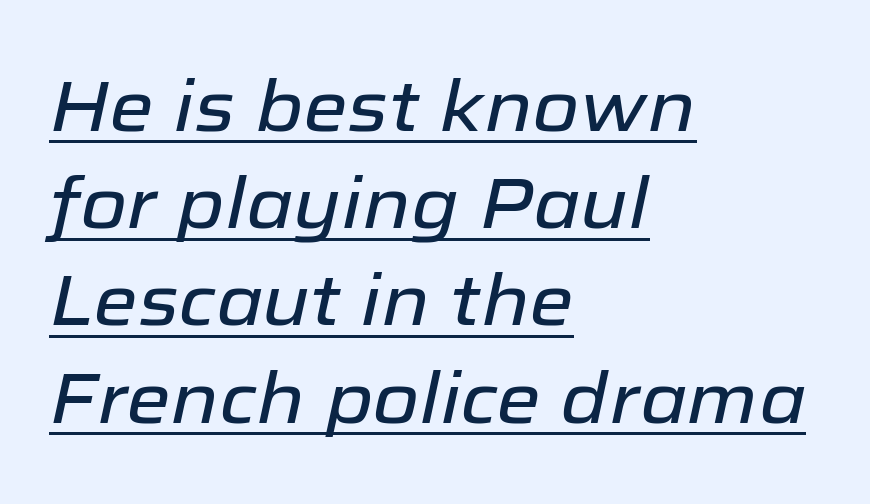
{"italic": "yes", "lean": "right", "slant_degrees": 12, "width": "normal", "stroke_contrast": "low", "x_height": "medium", "monospaced": "no", "underline": "yes", "align": "left", "line_spacing": "normal", "line_spacing_ratio": 1.35, "letter_spacing": "normal", "letter_spacing_em": 0.0, "glyph_px": 72}
